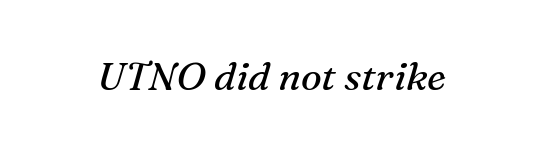
Q: Is the text bold? A: No.
Q: Is the text italic (slanted)? A: Yes, it leans right by about 16 degrees.
Q: Is the typeface a serif or a sans-serif typeface? A: Serif.
Q: Is the text underlined? A: No.
Q: Is the spacing between letters normal or unusually wide? A: Normal.
Q: Width (condensed, normal, or wide)? A: Normal.
Q: Stroke contrast? A: Medium.
Q: x-height? A: Medium.
Q: Monospaced? A: No.
